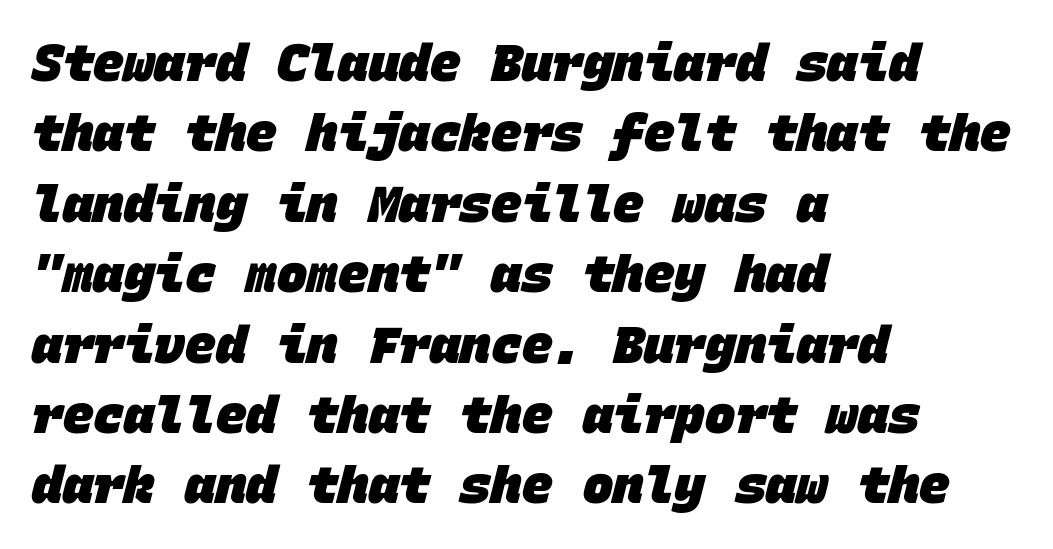
Q: Is the text bold? A: Yes.
Q: Is the typeface a serif or a sans-serif typeface? A: Sans-serif.
Q: Is the text underlined? A: No.
Q: How is the paragraph aligned? A: Left-aligned.
Q: Is the spacing between letters normal or unusually wide? A: Normal.
Q: Is the spacing between lines tight, normal or loose? A: Normal.
Q: Width (condensed, normal, or wide)? A: Normal.
Q: Stroke contrast? A: Low.
Q: x-height? A: Large.
Q: Monospaced? A: Yes.
